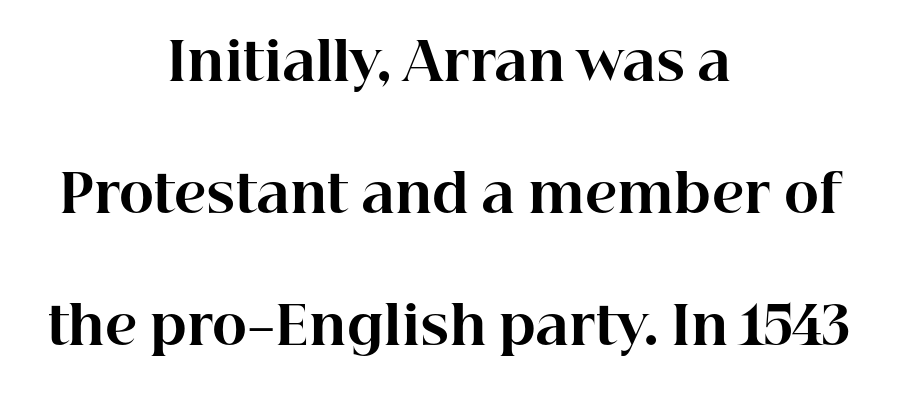
{"serif": "yes", "italic": "no", "bold": "yes", "weight": "bold", "width": "normal", "stroke_contrast": "high", "x_height": "medium", "monospaced": "no", "underline": "no", "align": "center", "line_spacing": "loose", "line_spacing_ratio": 2.49, "letter_spacing": "normal", "letter_spacing_em": 0.0, "glyph_px": 53}
